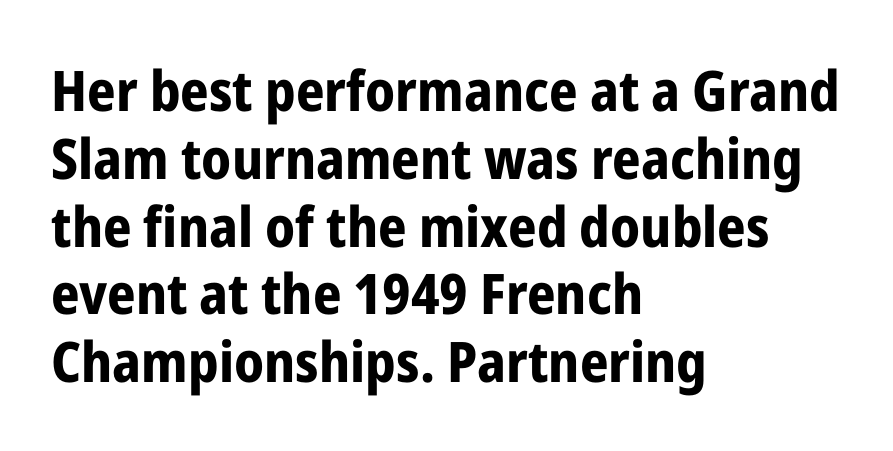
Horizontally, the lines are justified to the leading edge only. Do the characters align in a grid? No, the font is proportional. The zone under the glyphs is completely vacant. The glyphs have the mass of a bold cut. Nope, no serifs anywhere on these letters. This sample uses plain, unmodified letter spacing.
